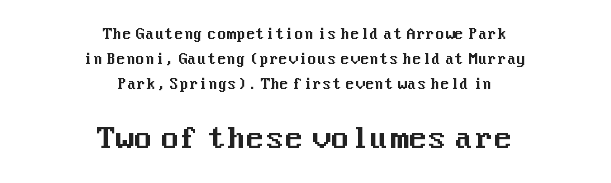
Q: Is the text italic (slanted)? A: No, it is upright.
Q: Is the typeface a serif or a sans-serif typeface? A: Sans-serif.
Q: Is the text underlined? A: No.
Q: How is the paragraph aligned? A: Centered.
Q: Is the spacing between letters normal or unusually wide? A: Normal.
Q: Which block of text is set in a larger size, the first (top) or the second (bottom)? A: The second (bottom) one.
Q: Width (condensed, normal, or wide)? A: Normal.
Q: Stroke contrast? A: Medium.
Q: x-height? A: Medium.
